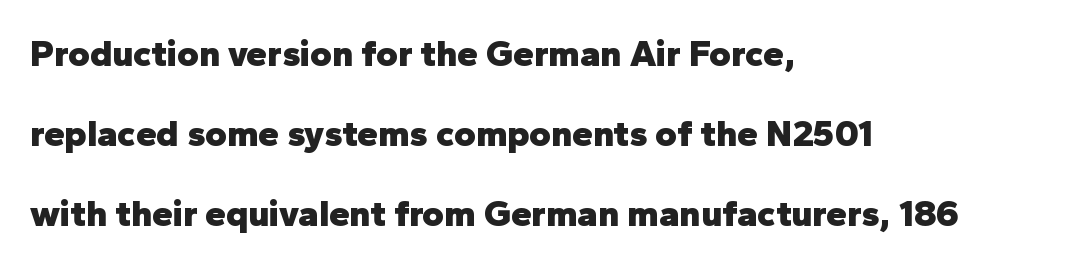
{"serif": "no", "italic": "no", "bold": "yes", "weight": "heavy", "width": "normal", "stroke_contrast": "low", "x_height": "medium", "monospaced": "no", "underline": "no", "align": "left", "line_spacing": "loose", "line_spacing_ratio": 2.16, "letter_spacing": "normal", "letter_spacing_em": 0.0, "glyph_px": 37}
